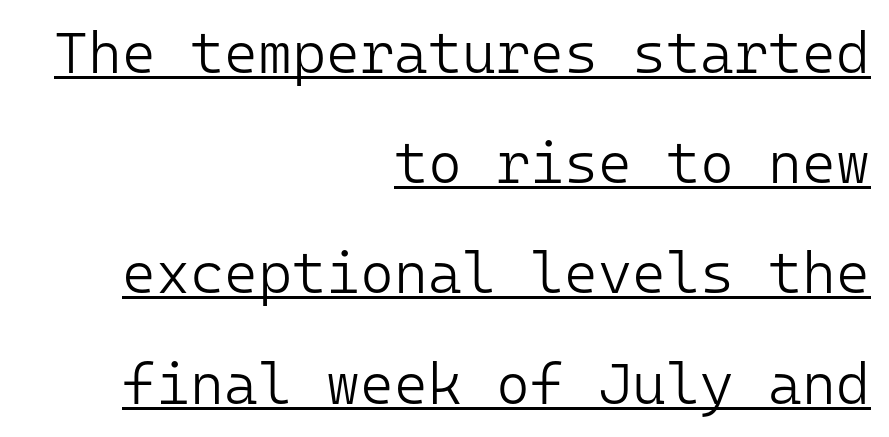
{"serif": "no", "italic": "no", "bold": "no", "weight": "light", "width": "normal", "stroke_contrast": "low", "x_height": "medium", "monospaced": "yes", "underline": "yes", "align": "right", "line_spacing": "loose", "line_spacing_ratio": 1.9, "letter_spacing": "normal", "letter_spacing_em": 0.0, "glyph_px": 58}
